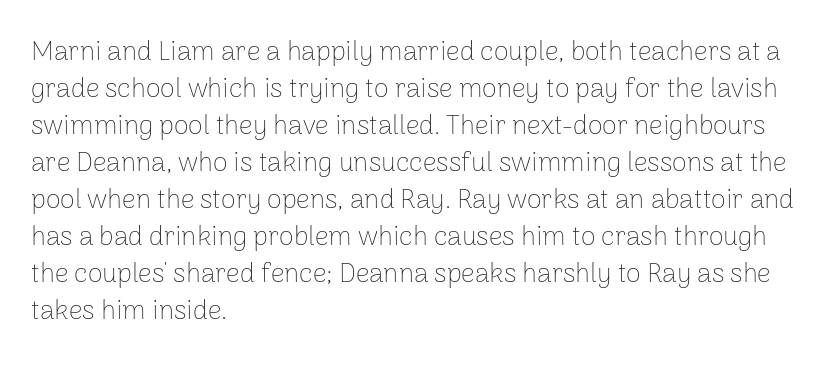
Reading down the block, your eye returns to a fixed left position each line. Tall strokes in this sample are plumb rather than angled. The rendering uses a moderate line-height, typical for paragraphs. This is not heavy type; no bold has been used. Any mark beneath the type? The region is blank. Each word holds together tightly as a unit, with standard inter-letter gaps.
